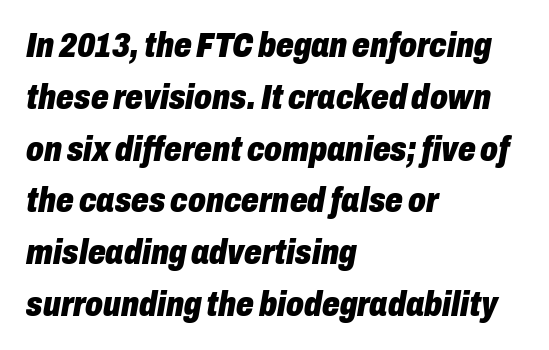
The image shows 35 px heavy, condensed type, italic (leaning right); set left-aligned, normal line spacing (1.48x), normal letter spacing, not underlined; low stroke contrast and a medium x-height.
